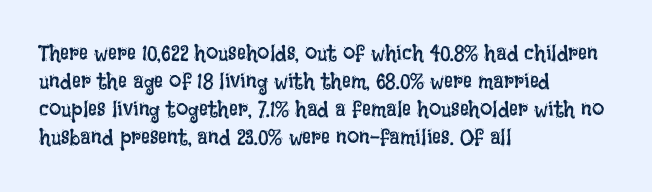
Normally led — the rows are evenly, conventionally spaced. Underlining? Definitely not there. The axis of the letterforms is exactly vertical. The passage is arranged the way most books set body copy — flush left. Default kerning and tracking; the words read as compact shapes.
